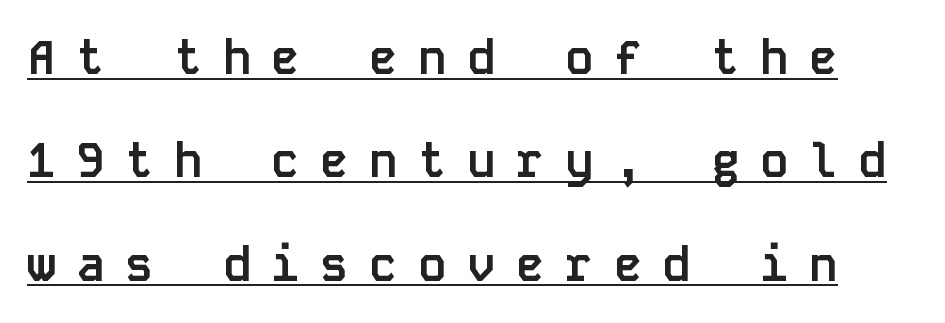
The image shows 47 px semibold sans-serif type, upright, monospaced; set loose line spacing (2.2x), unusually wide letter spacing (+0.44 em), underlined; low stroke contrast and a large x-height.
